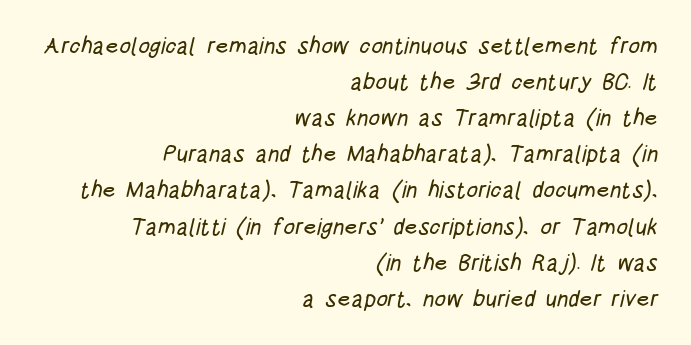
The image shows 23 px text type; set right-aligned, normal line spacing (1.57x), normal letter spacing, not underlined.
